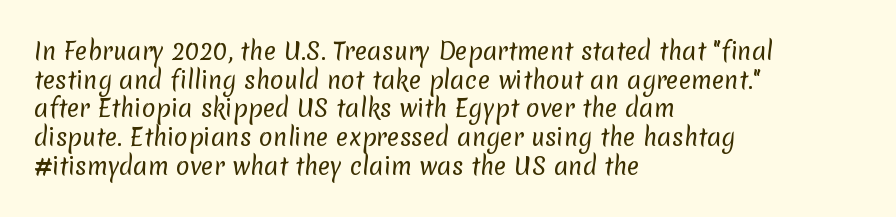
The image shows 23 px text type; set left-aligned, normal line spacing (1.25x), normal letter spacing, not underlined.
